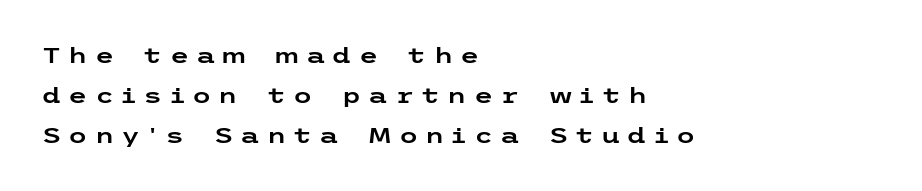
{"italic": "no", "underline": "no", "align": "left", "line_spacing_ratio": 1.82, "letter_spacing": "wide", "letter_spacing_em": 0.32, "glyph_px": 22}
